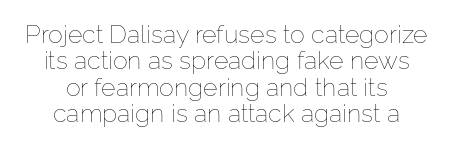
Unbolded letterforms with no extra heft. Horizontally, the lines are justified to the midpoint only. Vertical spacing — tight. Underline: absent.
